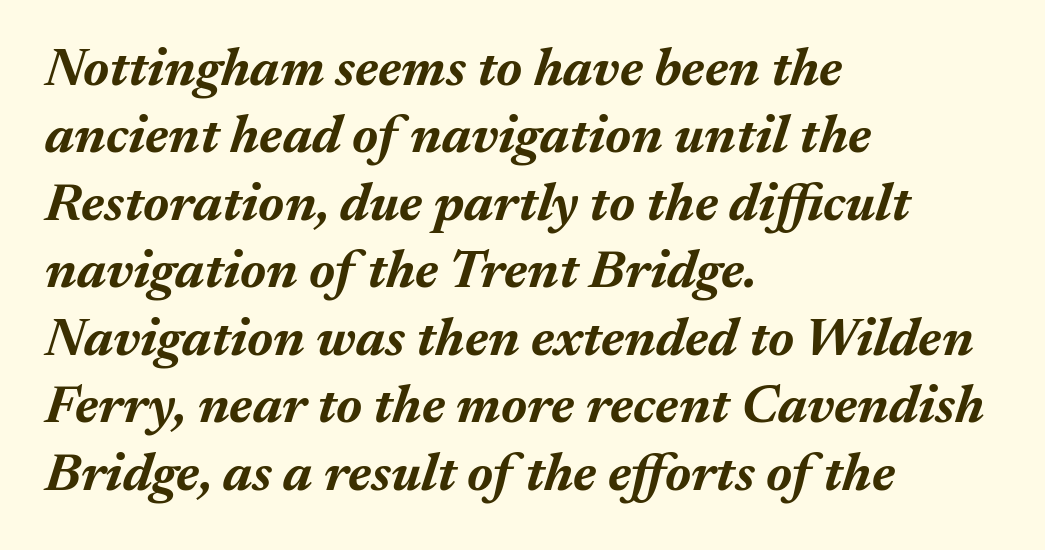
The image shows 54 px bold type, italic (leaning right); set left-aligned, normal line spacing (1.25x), normal letter spacing, not underlined; medium stroke contrast and a medium x-height.
